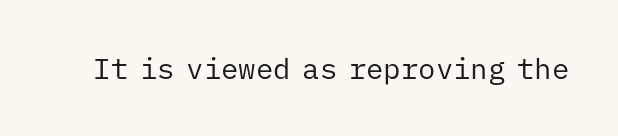
The image shows 29 px regular-weight sans-serif type, upright, monospaced; set normal letter spacing, not underlined; low stroke contrast and a medium x-height.
